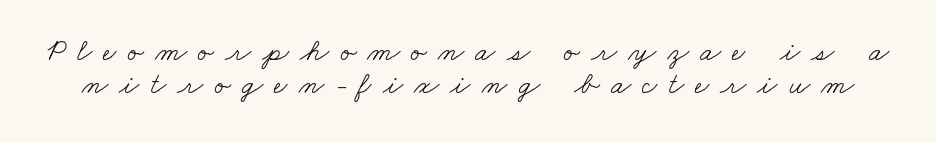
Q: Is the text bold? A: No.
Q: Is the typeface a serif or a sans-serif typeface? A: Serif.
Q: Is the text underlined? A: No.
Q: Is the spacing between letters normal or unusually wide? A: Unusually wide.
Q: Is the spacing between lines tight, normal or loose? A: Tight.
Q: Width (condensed, normal, or wide)? A: Wide.
Q: Stroke contrast? A: Low.
Q: x-height? A: Small.
Q: Monospaced? A: No.
